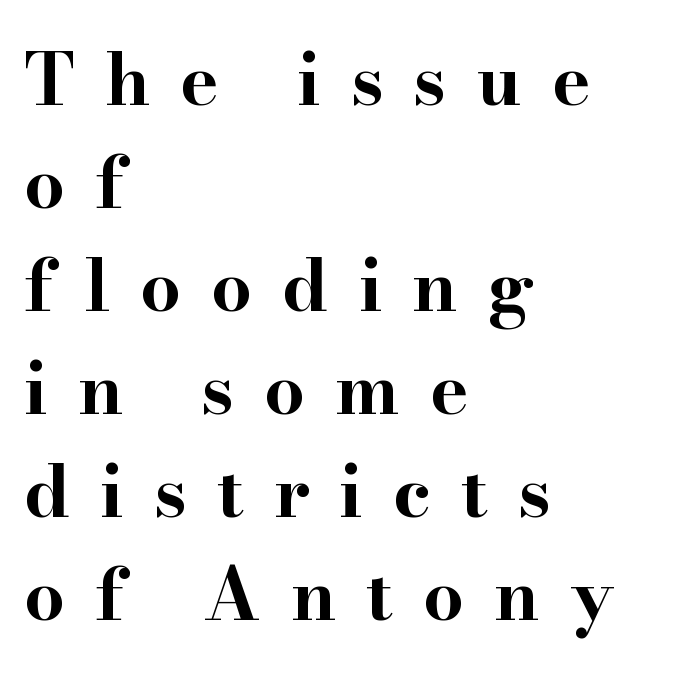
Q: Is the text bold? A: Yes.
Q: Is the text italic (slanted)? A: No, it is upright.
Q: Is the typeface a serif or a sans-serif typeface? A: Serif.
Q: Is the text underlined? A: No.
Q: How is the paragraph aligned? A: Left-aligned.
Q: Is the spacing between letters normal or unusually wide? A: Unusually wide.
Q: Is the spacing between lines tight, normal or loose? A: Normal.
Q: Width (condensed, normal, or wide)? A: Wide.
Q: Stroke contrast? A: High.
Q: x-height? A: Small.
Q: Monospaced? A: No.
